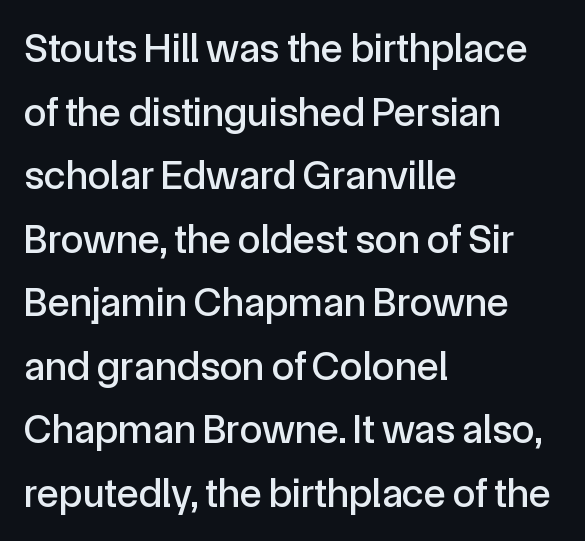
Q: Is the text italic (slanted)? A: No, it is upright.
Q: Is the typeface a serif or a sans-serif typeface? A: Sans-serif.
Q: Is the text underlined? A: No.
Q: How is the paragraph aligned? A: Left-aligned.
Q: Is the spacing between letters normal or unusually wide? A: Normal.
Q: Is the spacing between lines tight, normal or loose? A: Normal.
Q: Width (condensed, normal, or wide)? A: Normal.
Q: x-height? A: Medium.
Q: Monospaced? A: No.
